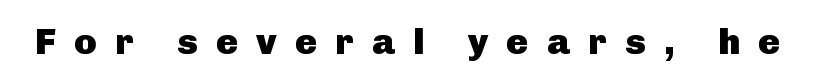
The image shows 37 px heavy sans-serif type, upright; set unusually wide letter spacing (+0.49 em), not underlined; low stroke contrast and a medium x-height.
